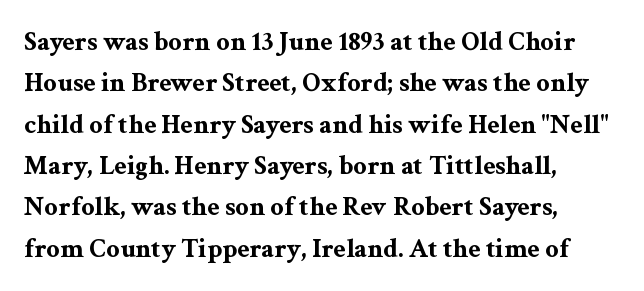
Q: Is the text bold? A: Yes.
Q: Is the text italic (slanted)? A: No, it is upright.
Q: Is the text underlined? A: No.
Q: How is the paragraph aligned? A: Left-aligned.
Q: Is the spacing between letters normal or unusually wide? A: Normal.
Q: Is the spacing between lines tight, normal or loose? A: Normal.
